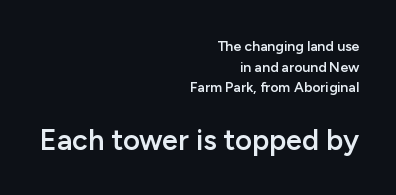
Successive baselines arrive at the customary interval. The space directly below the letters is spotless. Whoever set this made the second block the dominant, larger element. Each letter keeps its own natural width here, so spacing adapts to shape. A typesetter would label this face a sans.
